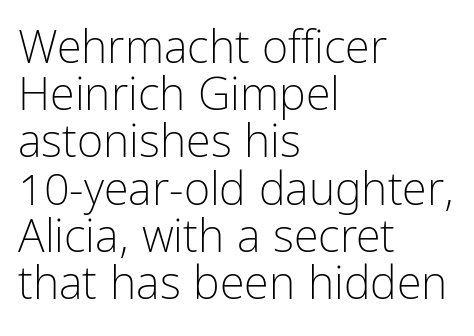
The image shows 45 px light, condensed sans-serif type, upright; set left-aligned, tight line spacing (1.05x), normal letter spacing, not underlined; low stroke contrast and a medium x-height.
